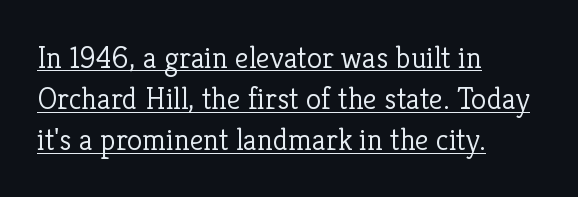
{"serif": "yes", "italic": "no", "bold": "no", "weight": "light", "width": "normal", "stroke_contrast": "low", "x_height": "medium", "monospaced": "no", "underline": "yes", "align": "left", "line_spacing": "normal", "line_spacing_ratio": 1.33, "letter_spacing": "normal", "letter_spacing_em": 0.0, "glyph_px": 31}
